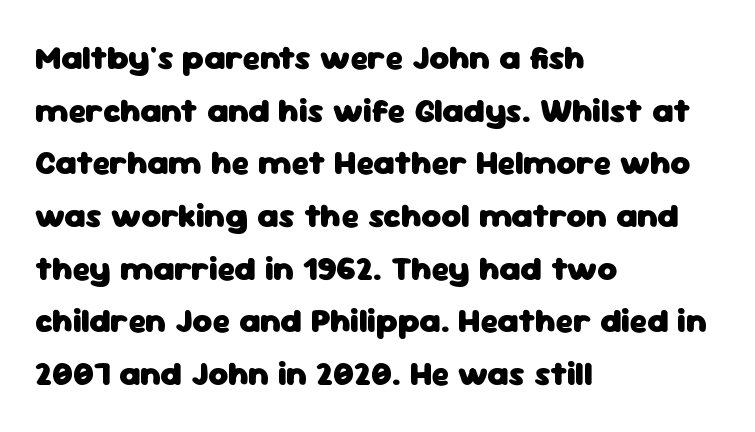
The image shows 34 px heavy sans-serif type, upright; set left-aligned, normal line spacing (1.55x), normal letter spacing, not underlined; low stroke contrast and a medium x-height.
